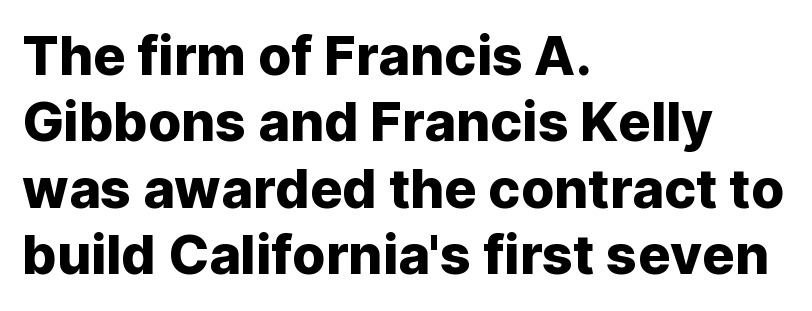
Q: Is the text italic (slanted)? A: No, it is upright.
Q: Is the typeface a serif or a sans-serif typeface? A: Sans-serif.
Q: Is the text underlined? A: No.
Q: How is the paragraph aligned? A: Left-aligned.
Q: Is the spacing between letters normal or unusually wide? A: Normal.
Q: Width (condensed, normal, or wide)? A: Normal.
Q: Stroke contrast? A: Low.
Q: x-height? A: Medium.
Q: Monospaced? A: No.
